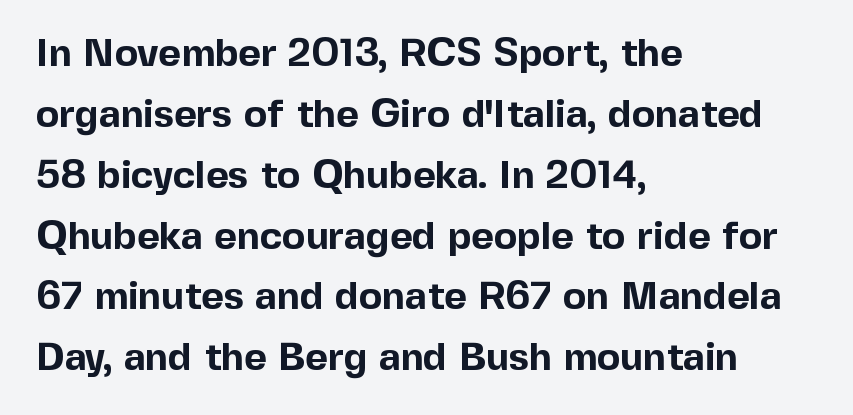
Q: Is the text bold? A: Yes.
Q: Is the text italic (slanted)? A: No, it is upright.
Q: Is the typeface a serif or a sans-serif typeface? A: Sans-serif.
Q: Is the text underlined? A: No.
Q: How is the paragraph aligned? A: Left-aligned.
Q: Is the spacing between letters normal or unusually wide? A: Normal.
Q: Is the spacing between lines tight, normal or loose? A: Normal.
Q: Width (condensed, normal, or wide)? A: Normal.
Q: x-height? A: Medium.
Q: Monospaced? A: No.
